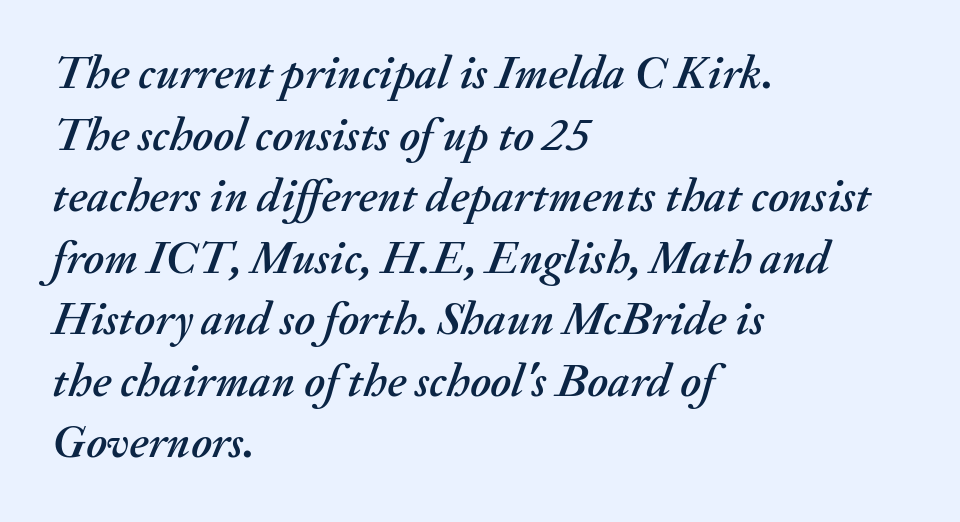
{"italic": "yes", "lean": "right", "slant_degrees": 20, "width": "normal", "stroke_contrast": "medium", "x_height": "small", "monospaced": "no", "underline": "no", "align": "left", "line_spacing": "normal", "line_spacing_ratio": 1.31, "letter_spacing": "normal", "letter_spacing_em": 0.0, "glyph_px": 47}
